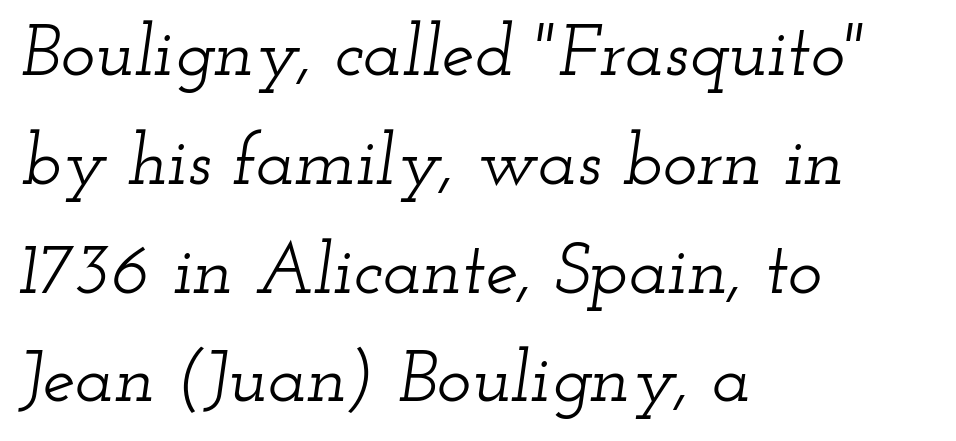
{"serif": "yes", "italic": "yes", "lean": "right", "slant_degrees": 12, "width": "wide", "stroke_contrast": "low", "x_height": "small", "monospaced": "no", "underline": "no", "align": "left", "line_spacing": "normal", "line_spacing_ratio": 1.49, "letter_spacing": "normal", "letter_spacing_em": 0.0, "glyph_px": 73}
